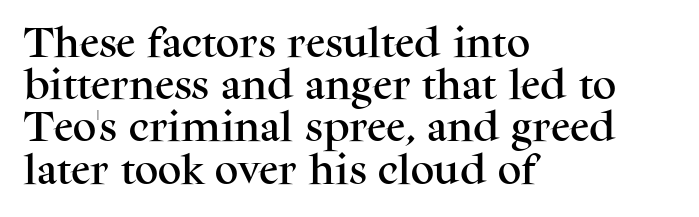
Q: Is the text italic (slanted)? A: No, it is upright.
Q: Is the typeface a serif or a sans-serif typeface? A: Serif.
Q: Is the text underlined? A: No.
Q: How is the paragraph aligned? A: Left-aligned.
Q: Is the spacing between letters normal or unusually wide? A: Normal.
Q: Is the spacing between lines tight, normal or loose? A: Normal.
Q: Width (condensed, normal, or wide)? A: Normal.
Q: Stroke contrast? A: Medium.
Q: x-height? A: Medium.
Q: Monospaced? A: No.
